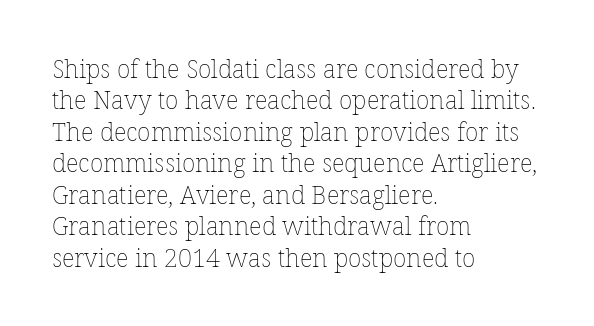
The image shows 25 px text type, upright; set left-aligned, normal line spacing (1.26x), normal letter spacing, not underlined.
